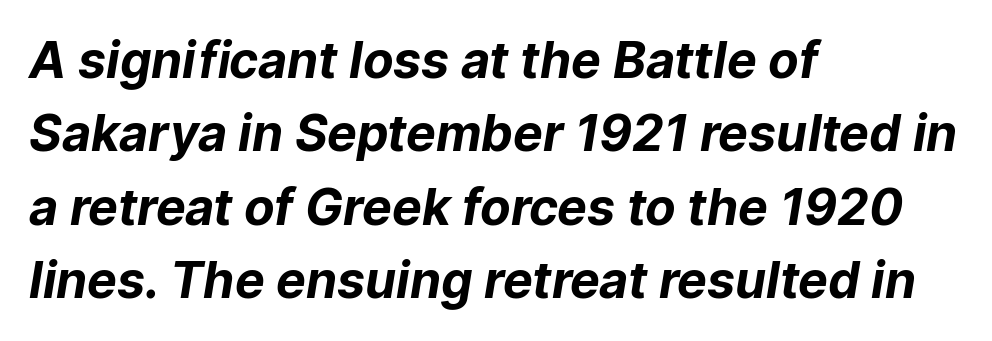
The image shows 50 px bold sans-serif type; set left-aligned, normal line spacing (1.47x), normal letter spacing, not underlined; low stroke contrast and a medium x-height.
